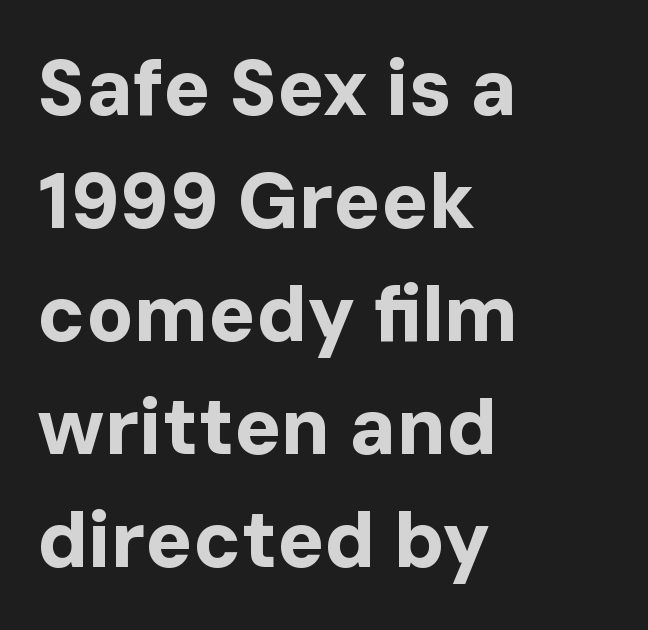
Q: Is the text bold? A: Yes.
Q: Is the text italic (slanted)? A: No, it is upright.
Q: Is the typeface a serif or a sans-serif typeface? A: Sans-serif.
Q: Is the text underlined? A: No.
Q: How is the paragraph aligned? A: Left-aligned.
Q: Is the spacing between letters normal or unusually wide? A: Normal.
Q: Is the spacing between lines tight, normal or loose? A: Normal.
Q: Width (condensed, normal, or wide)? A: Normal.
Q: Stroke contrast? A: Low.
Q: x-height? A: Medium.
Q: Monospaced? A: No.
